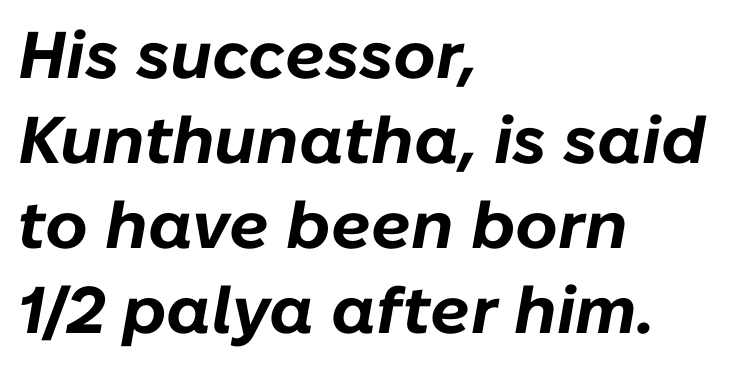
The glyphs have the mass of a bold cut. Leftover space on each line is placed entirely after the last word. The passage shown is not underscored anywhere. The line-height multiplier appears to be the usual default. The passage shown leans; its letterforms are oblique. A typesetter would call this proportional, since set widths differ per character.
